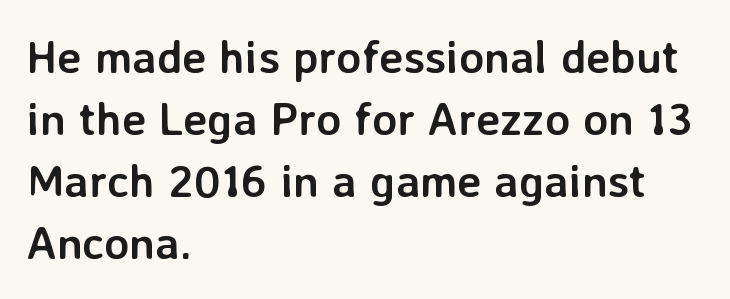
{"serif": "no", "italic": "no", "bold": "yes", "weight": "semibold", "width": "normal", "stroke_contrast": "low", "x_height": "medium", "monospaced": "no", "underline": "no", "align": "left", "line_spacing": "normal", "line_spacing_ratio": 1.35, "letter_spacing": "normal", "letter_spacing_em": 0.0, "glyph_px": 46}
